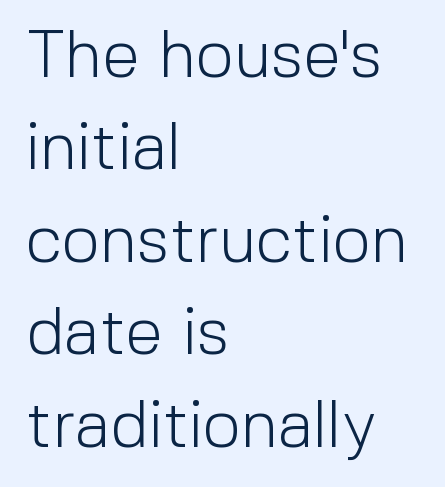
{"serif": "no", "italic": "no", "bold": "no", "weight": "light", "width": "normal", "x_height": "medium", "monospaced": "no", "underline": "no", "align": "left", "line_spacing": "normal", "line_spacing_ratio": 1.38, "letter_spacing": "normal", "letter_spacing_em": 0.0, "glyph_px": 67}
